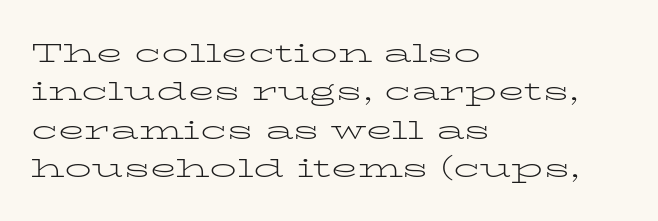
{"italic": "no", "bold": "no", "underline": "no", "align": "left", "line_spacing": "normal", "line_spacing_ratio": 1.42, "letter_spacing": "normal", "letter_spacing_em": 0.0, "glyph_px": 27}
